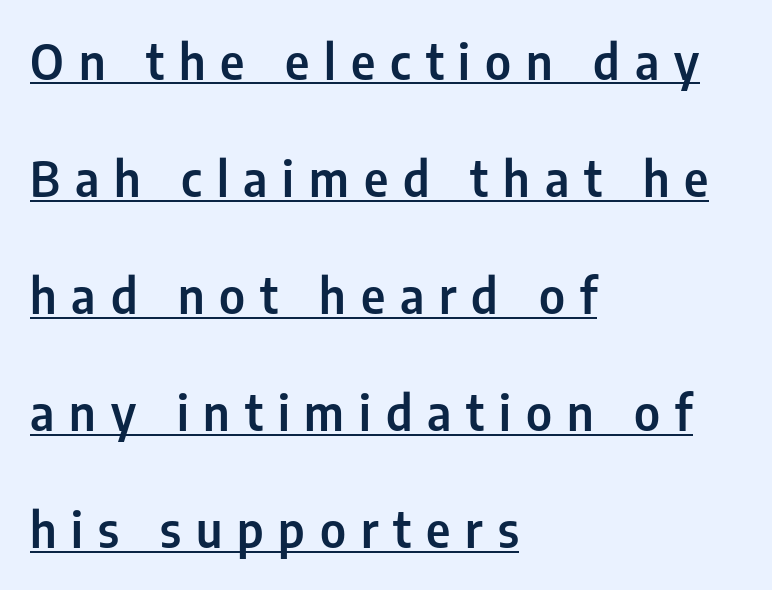
I'd call this a sans setting — the letters go barefoot. Think of a printed novel: that variable character pitch is what you see here. Characters remain perfectly vertical along every line. The passage is arranged the way most books set body copy — flush left. Words appear elongated and porous because spacing is wide. The rendered words wear a rule along their underside.
